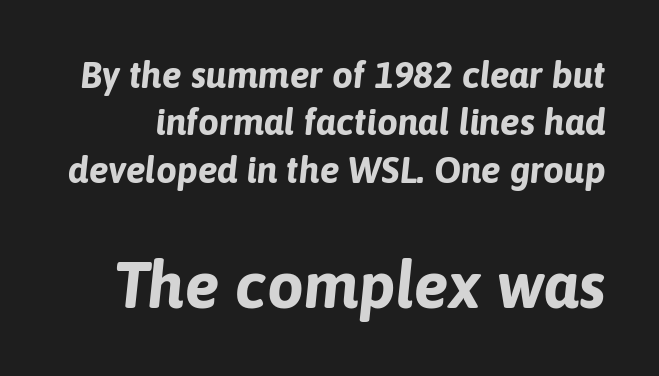
Evenly set lines give the paragraph a standard silhouette. Spacing verdict: proportional, widths tailored to each character. The horizontal fit of the characters is conventional and even. Every character sits at an angle, as italics do. Each glyph is drawn with heavy, bold strokes. Clear beneath every line of the passage.
